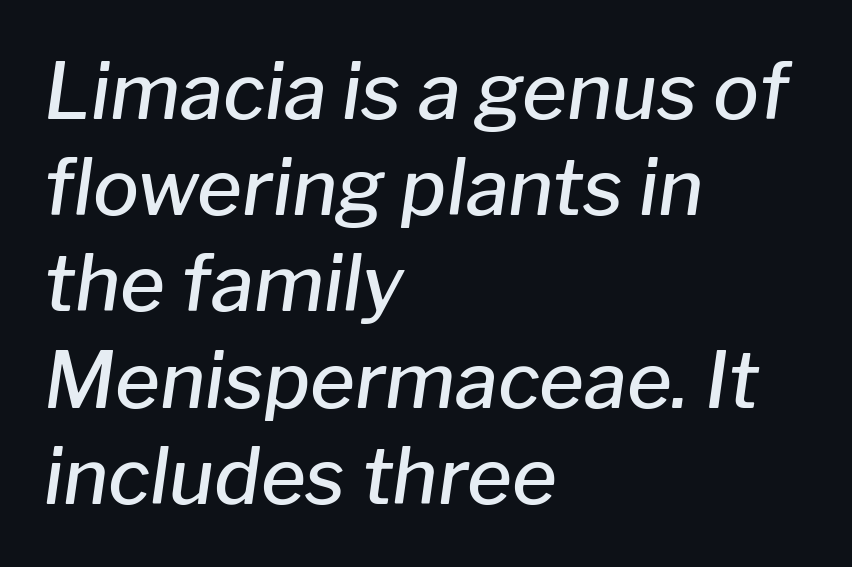
The image shows 77 px semibold type, italic (leaning right); set left-aligned, normal line spacing (1.25x), normal letter spacing, not underlined; low stroke contrast and a medium x-height.
